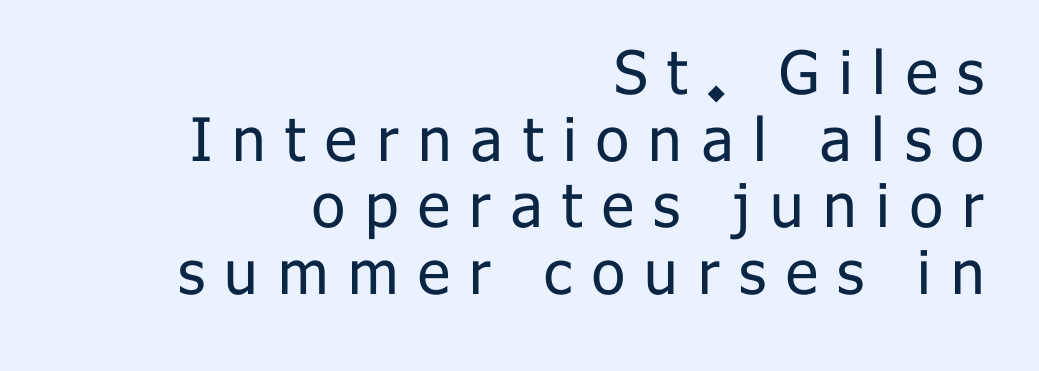
Q: Is the text bold? A: No.
Q: Is the text italic (slanted)? A: No, it is upright.
Q: Is the typeface a serif or a sans-serif typeface? A: Sans-serif.
Q: Is the text underlined? A: No.
Q: How is the paragraph aligned? A: Right-aligned.
Q: Is the spacing between letters normal or unusually wide? A: Unusually wide.
Q: Is the spacing between lines tight, normal or loose? A: Tight.
Q: Width (condensed, normal, or wide)? A: Normal.
Q: Stroke contrast? A: Low.
Q: x-height? A: Medium.
Q: Monospaced? A: No.
